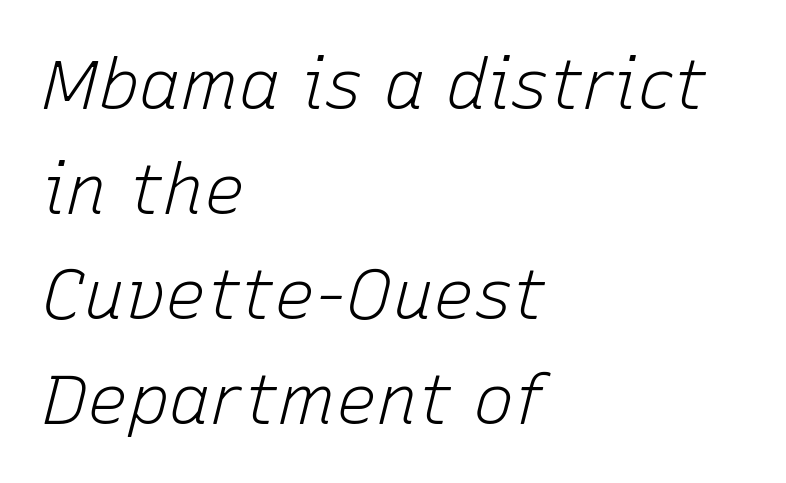
The image shows 69 px light type, italic (leaning right); set left-aligned, normal line spacing (1.52x), normal letter spacing, not underlined; low stroke contrast and a medium x-height.
